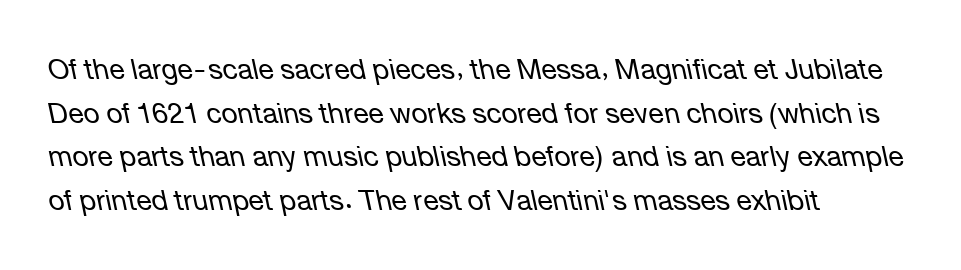
{"italic": "yes", "lean": "left", "slant_degrees": 12, "bold": "no", "weight": "regular", "width": "normal", "stroke_contrast": "low", "x_height": "medium", "monospaced": "no", "underline": "no", "align": "left", "line_spacing": "normal", "line_spacing_ratio": 1.56, "letter_spacing": "normal", "letter_spacing_em": 0.0, "glyph_px": 28}
